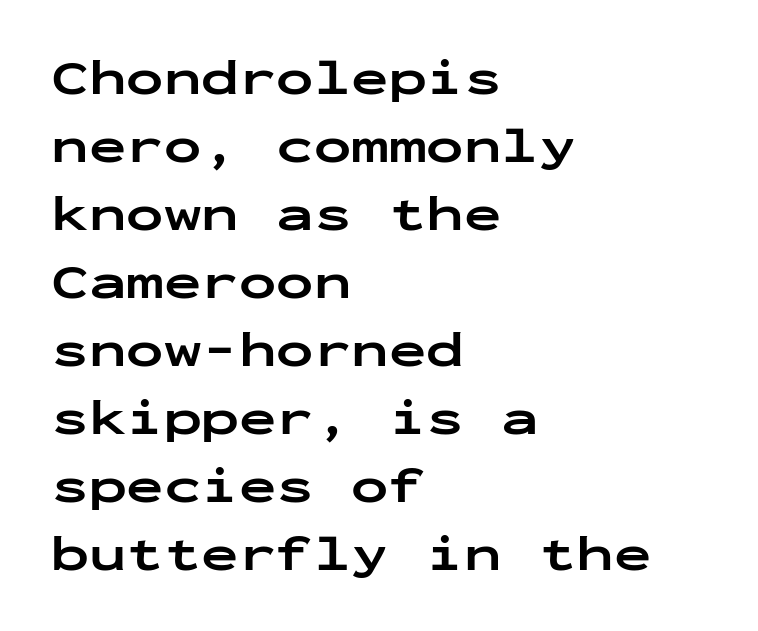
The letters carry no serifs — their stems end cleanly without finishing strokes. Caption: bold face, heavy strokes. The text block is weighted toward the left margin, trailing off unevenly rightward. Every character here occupies the same horizontal width, giving the sample a typewriter-like rhythm.
